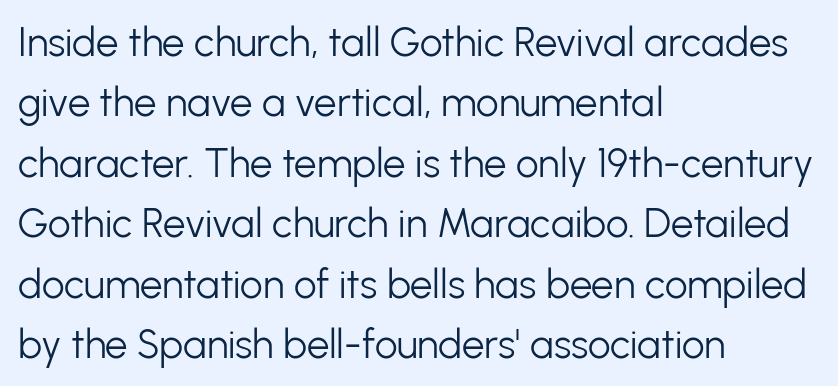
Q: Is the text bold? A: No.
Q: Is the text italic (slanted)? A: No, it is upright.
Q: Is the typeface a serif or a sans-serif typeface? A: Sans-serif.
Q: Is the text underlined? A: No.
Q: How is the paragraph aligned? A: Left-aligned.
Q: Is the spacing between letters normal or unusually wide? A: Normal.
Q: Is the spacing between lines tight, normal or loose? A: Normal.
Q: Width (condensed, normal, or wide)? A: Normal.
Q: Stroke contrast? A: Low.
Q: x-height? A: Medium.
Q: Monospaced? A: No.
